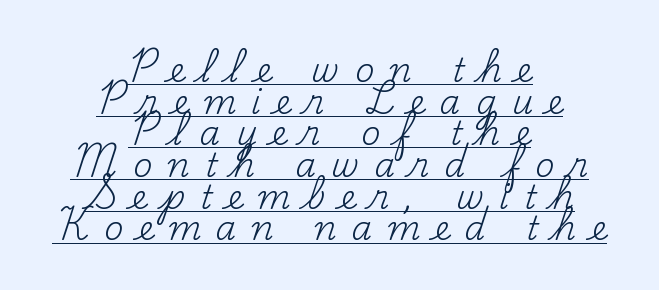
{"serif": "yes", "bold": "no", "weight": "regular", "width": "normal", "stroke_contrast": "medium", "x_height": "small", "monospaced": "no", "underline": "yes", "align": "center", "line_spacing": "tight", "line_spacing_ratio": 0.96, "letter_spacing": "wide", "letter_spacing_em": 0.46, "glyph_px": 33}
